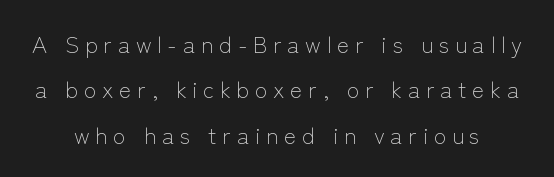
The image shows 23 px text type, upright; set loose line spacing (1.97x), unusually wide letter spacing (+0.25 em), not underlined.
